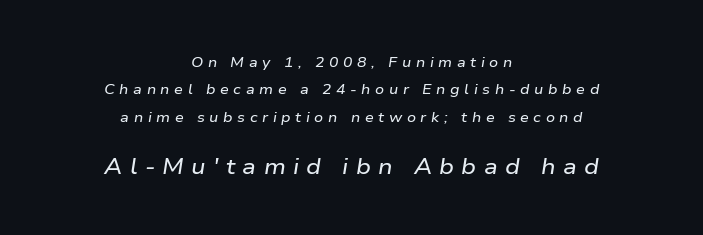
The space beneath each line is pristine and unruled. Italic: yes, the glyphs are oblique. This block would shrink considerably if given ordinary leading; it's expanded now. Type size steps up from the first block to the second. Caption: expanded tracking, letters set apart. One-word summary of the alignment: center.
